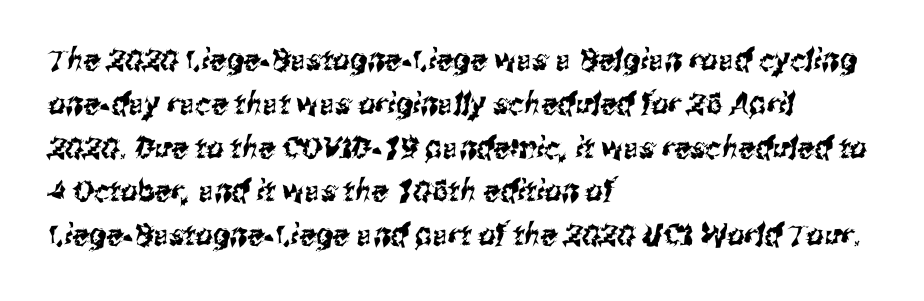
Q: Is the typeface a serif or a sans-serif typeface? A: Sans-serif.
Q: Is the text underlined? A: No.
Q: How is the paragraph aligned? A: Left-aligned.
Q: Is the spacing between letters normal or unusually wide? A: Normal.
Q: Is the spacing between lines tight, normal or loose? A: Normal.
Q: Width (condensed, normal, or wide)? A: Condensed.
Q: Stroke contrast? A: Medium.
Q: x-height? A: Medium.
Q: Monospaced? A: No.
